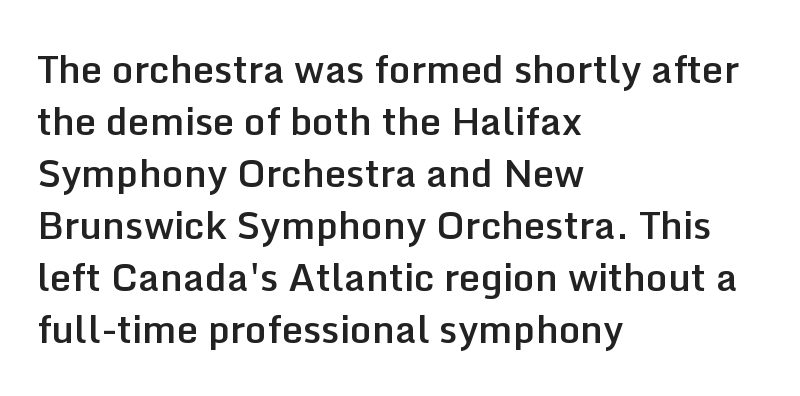
{"serif": "no", "italic": "no", "bold": "semi", "weight": "semibold", "width": "normal", "stroke_contrast": "low", "x_height": "medium", "monospaced": "no", "underline": "no", "align": "left", "line_spacing": "normal", "line_spacing_ratio": 1.37, "letter_spacing": "normal", "letter_spacing_em": 0.0, "glyph_px": 38}
